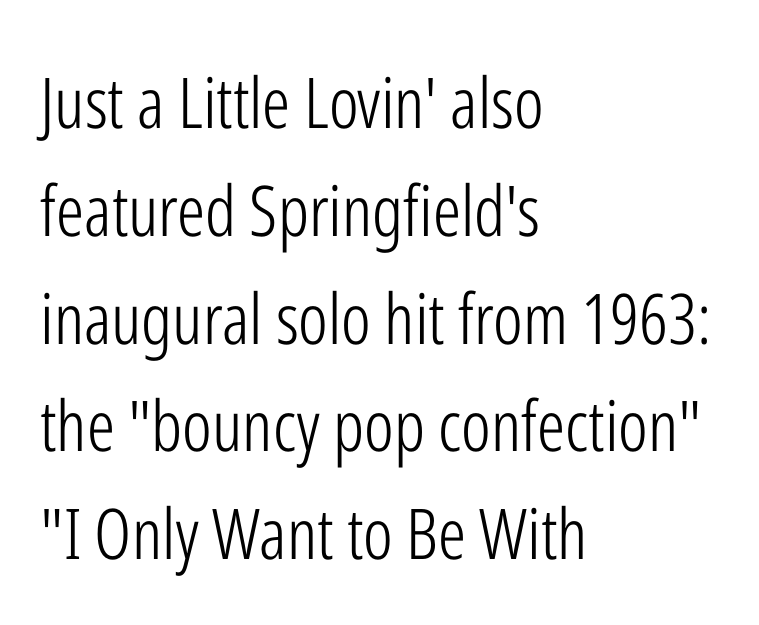
{"serif": "no", "italic": "no", "bold": "no", "weight": "light", "width": "condensed", "stroke_contrast": "low", "x_height": "medium", "monospaced": "no", "underline": "no", "align": "left", "line_spacing": "normal", "line_spacing_ratio": 1.54, "letter_spacing": "normal", "letter_spacing_em": 0.0, "glyph_px": 70}
